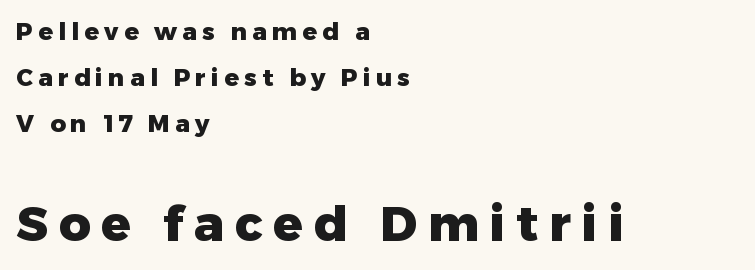
The image shows 49 px heavy sans-serif type, upright; set left-aligned, loose line spacing (1.91x), unusually wide letter spacing (+0.22 em), not underlined; the second (bottom) block is 2.04x larger; low stroke contrast and a medium x-height.
